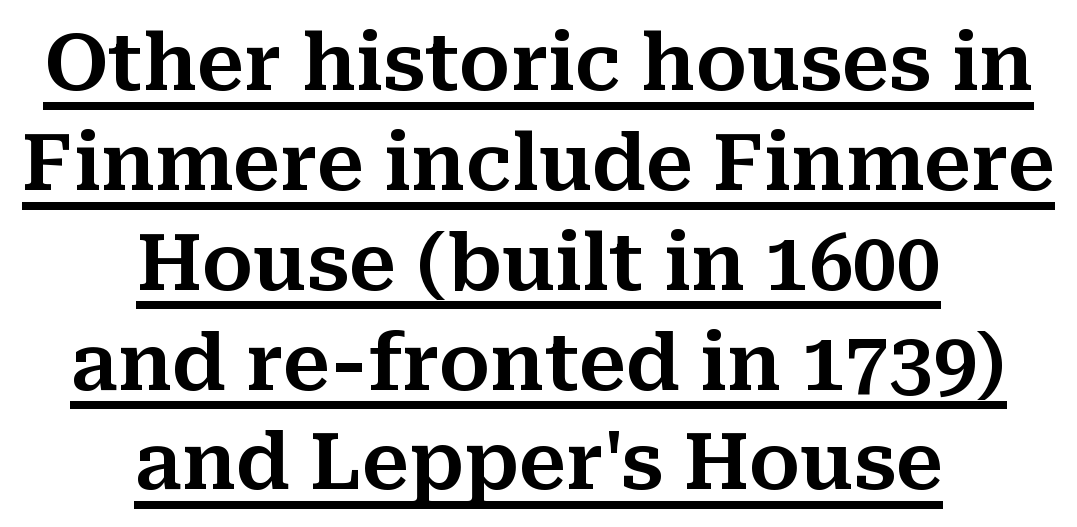
The image shows 78 px serif type, upright; set centered, normal line spacing (1.28x), normal letter spacing, underlined; medium stroke contrast and a medium x-height.
